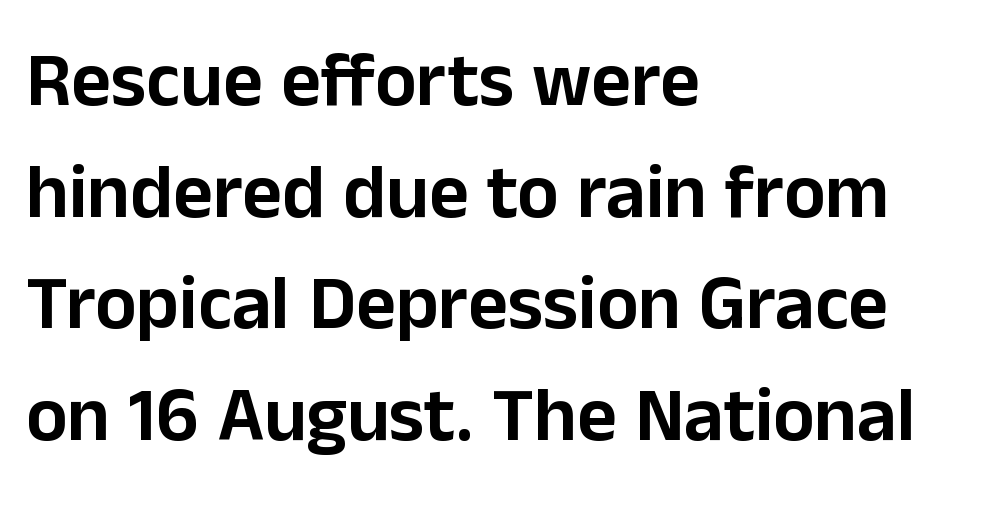
The image shows 77 px sans-serif type, upright; set left-aligned, normal line spacing (1.45x), normal letter spacing, not underlined; low stroke contrast and a medium x-height.
